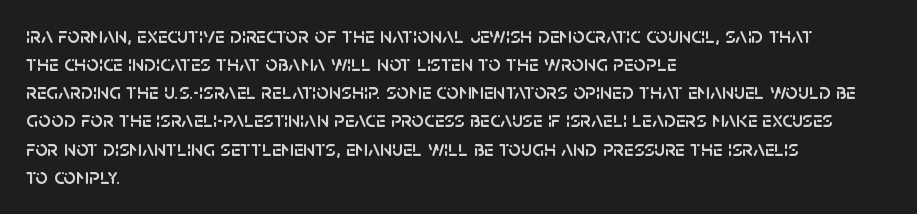
Q: Is the text italic (slanted)? A: No, it is upright.
Q: Is the text underlined? A: No.
Q: How is the paragraph aligned? A: Left-aligned.
Q: Is the spacing between letters normal or unusually wide? A: Normal.
Q: Is the spacing between lines tight, normal or loose? A: Normal.
